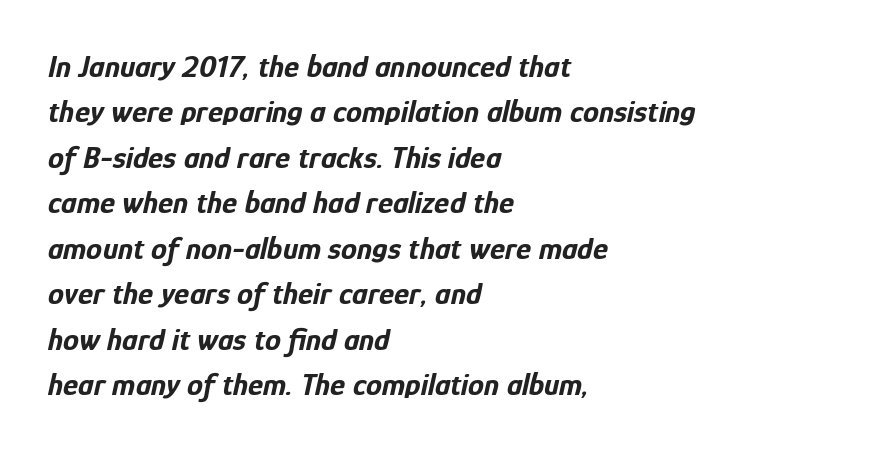
The image shows 32 px bold, condensed type, italic (leaning right); set left-aligned, normal line spacing (1.42x), normal letter spacing, not underlined; low stroke contrast and a medium x-height.
